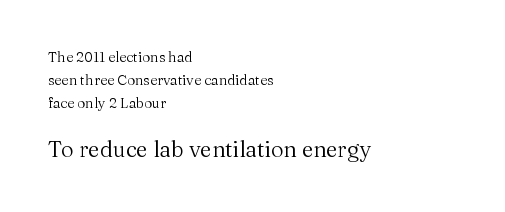
Scale increases going downward across the two blocks. The letterforms sit shoulder to shoulder at normal distance. Is this a heavy cut? Hardly; it is regular or lighter. Alignment: flush left. No italicization has been applied; the sample stays upright. One glance says typical: line gaps are just what's usual.
